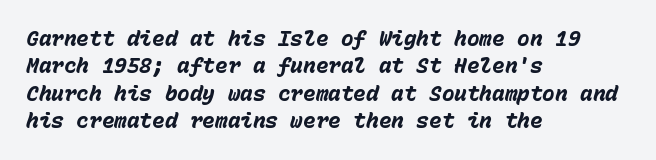
Q: Is the text bold? A: Yes.
Q: Is the text italic (slanted)? A: Yes, it leans right by about 15 degrees.
Q: Is the text underlined? A: No.
Q: How is the paragraph aligned? A: Left-aligned.
Q: Is the spacing between letters normal or unusually wide? A: Normal.
Q: Is the spacing between lines tight, normal or loose? A: Normal.
